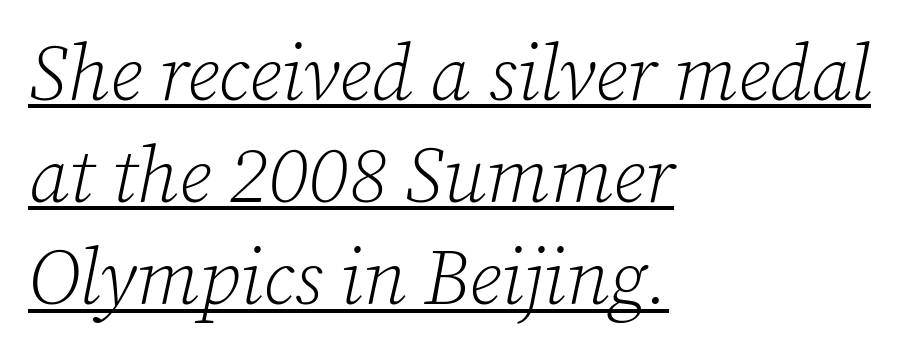
Q: Is the text bold? A: No.
Q: Is the text italic (slanted)? A: Yes, it leans right by about 12 degrees.
Q: Is the typeface a serif or a sans-serif typeface? A: Serif.
Q: Is the text underlined? A: Yes.
Q: How is the paragraph aligned? A: Left-aligned.
Q: Is the spacing between letters normal or unusually wide? A: Normal.
Q: Is the spacing between lines tight, normal or loose? A: Normal.
Q: Width (condensed, normal, or wide)? A: Normal.
Q: Stroke contrast? A: Low.
Q: x-height? A: Medium.
Q: Monospaced? A: No.
